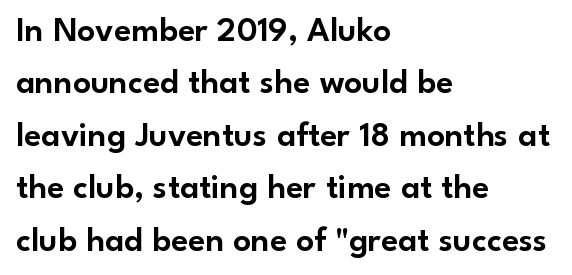
The image shows 35 px sans-serif type, upright; set left-aligned, normal line spacing (1.5x), normal letter spacing, not underlined; low stroke contrast and a small x-height.
